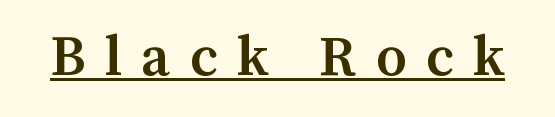
Font category for this specimen: serif. The words here are underlined. In terms of weight, the rendering is demibold, just under bold. A typesetter would call this proportional, since set widths differ per character. Glyph-to-glyph distance is far greater than everyday printed text. Upright lettering throughout.
